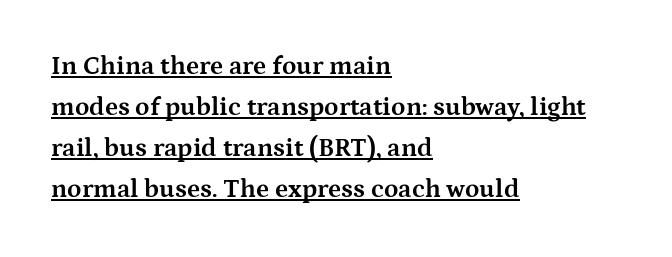
Short note: letters normally spaced. Left-aligned paragraph, ragged on the right. A typesetter would mark this as roman, not italic. These lines sit exactly where default settings would place them. What decoration does the sample have? An underline. Students, this is bold: see how much ink each stroke carries.
